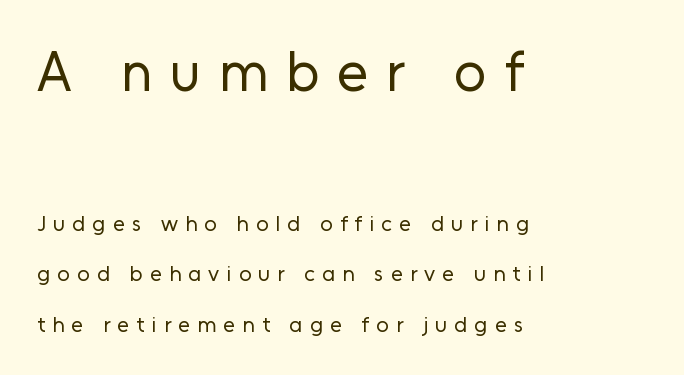
The tracking jumps out immediately: characters are airy and widely separated. A student would notice the top passage is typeset larger than what follows. Only glyphs here, with clear space below each row. The lettering stays uniformly vertical, giving the passage a roman look. Short and long lines alike share a common starting point at left. The rendering uses a large line-height, opening up the rows.
